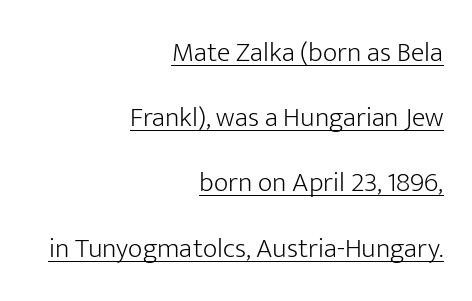
The image shows 28 px light sans-serif type, upright; set right-aligned, loose line spacing (2.33x), normal letter spacing, underlined; low stroke contrast and a medium x-height.
